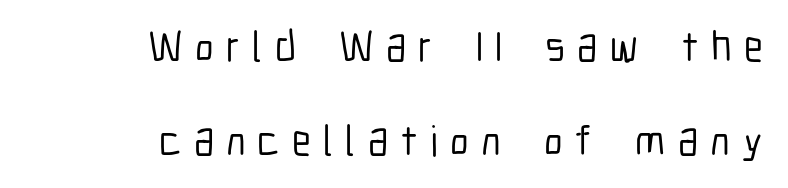
Q: Is the text italic (slanted)? A: No, it is upright.
Q: Is the typeface a serif or a sans-serif typeface? A: Sans-serif.
Q: Is the text underlined? A: No.
Q: How is the paragraph aligned? A: Right-aligned.
Q: Is the spacing between letters normal or unusually wide? A: Unusually wide.
Q: Is the spacing between lines tight, normal or loose? A: Loose.
Q: Width (condensed, normal, or wide)? A: Condensed.
Q: Stroke contrast? A: Low.
Q: x-height? A: Medium.
Q: Monospaced? A: No.
